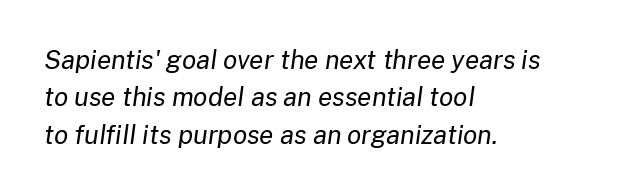
{"italic": "yes", "lean": "right", "slant_degrees": 8, "bold": "no", "underline": "no", "align": "left", "line_spacing": "normal", "line_spacing_ratio": 1.44, "letter_spacing": "normal", "letter_spacing_em": 0.0, "glyph_px": 26}
